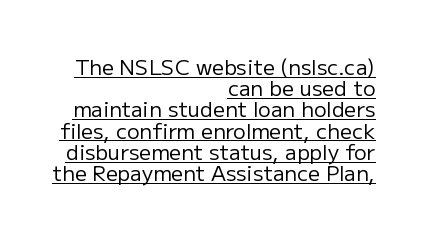
{"italic": "no", "bold": "no", "underline": "yes", "align": "right", "line_spacing": "tight", "line_spacing_ratio": 1.01, "letter_spacing": "normal", "letter_spacing_em": 0.0, "glyph_px": 21}
